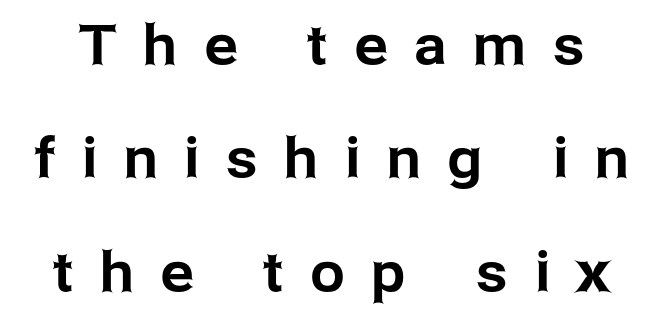
{"serif": "no", "italic": "no", "width": "normal", "stroke_contrast": "low", "x_height": "medium", "monospaced": "no", "underline": "no", "line_spacing": "loose", "line_spacing_ratio": 2.06, "letter_spacing": "wide", "letter_spacing_em": 0.49, "glyph_px": 55}
